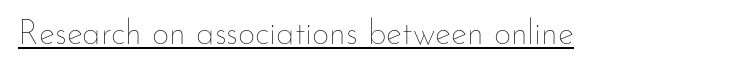
Notice how a bar underscores the lettering throughout. The typeface has the unassuming heft of standard copy or less. Caption: standard tracking, unaltered. The lettering stays uniformly vertical, giving the passage a roman look. Character widths vary here, with narrow letters taking less room than wide ones.
